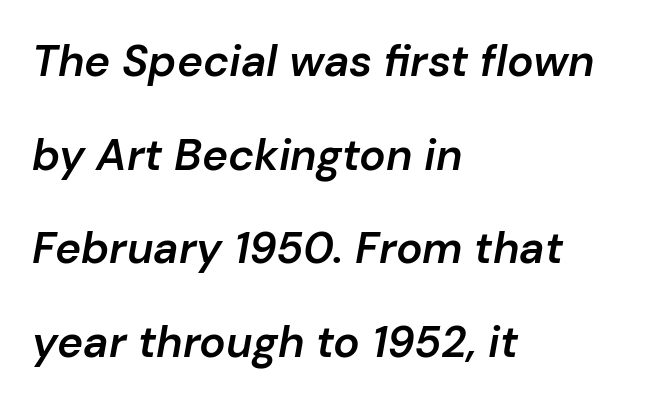
The image shows 44 px semibold type, italic (leaning right); set left-aligned, loose line spacing (2.13x), normal letter spacing, not underlined; low stroke contrast and a medium x-height.
